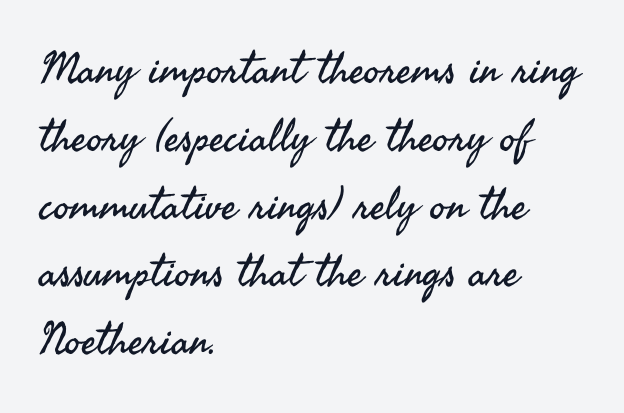
Short note: letters normally spaced. Check under the words: just untouched page. Varying glyph widths throughout — classic text-font behaviour. Compared with a typical body face, this is equally light or lighter still. Successive baselines arrive at the customary interval.
